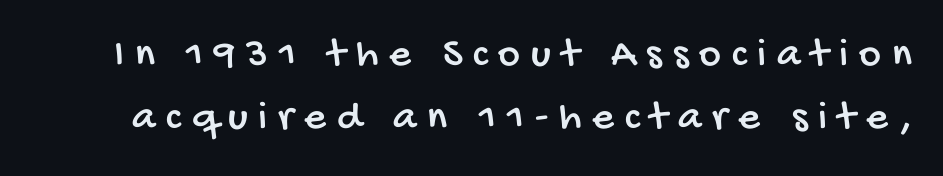
{"serif": "no", "width": "condensed", "stroke_contrast": "low", "x_height": "large", "monospaced": "no", "underline": "no", "line_spacing": "normal", "line_spacing_ratio": 1.49, "letter_spacing": "wide", "letter_spacing_em": 0.26, "glyph_px": 42}
